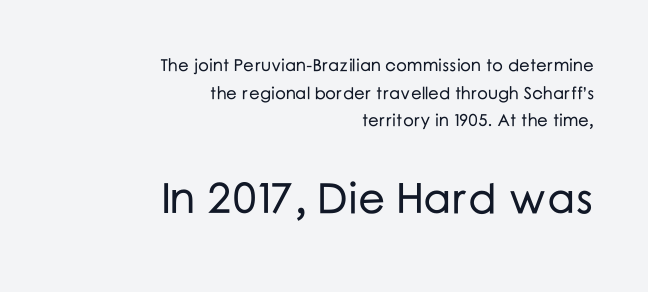
{"serif": "no", "italic": "no", "width": "normal", "stroke_contrast": "low", "x_height": "medium", "monospaced": "no", "underline": "no", "align": "right", "line_spacing": "normal", "line_spacing_ratio": 1.62, "letter_spacing": "normal", "letter_spacing_em": 0.0, "larger_block": "second", "size_ratio": 2.53, "glyph_px": 43}
